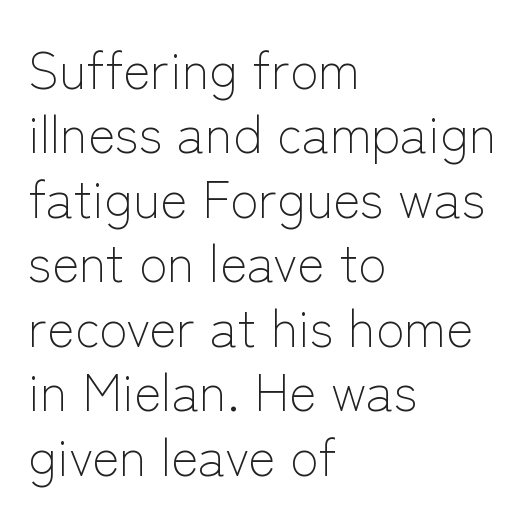
Looks like regular typesetting: each glyph gets only the width it needs. Does extra space separate the letters? No, they use regular spacing. The glyphs in this specimen are sans serif. The letterforms sit at book weight or below. These lines are set flush left with a ragged right edge.
